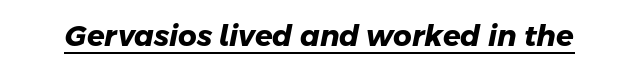
Notice how a bar underscores the lettering throughout. Words appear dense and cohesive because spacing is normal. Bold? Absolutely — the strokes are thick and heavy. Here the designer chose a conventional face with non-uniform glyph widths.
